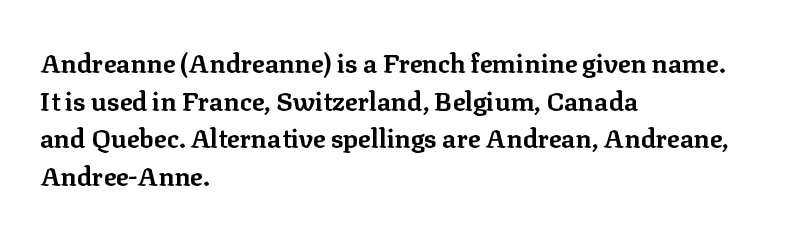
On the weight axis this lands at bold, roughly 700. Words float on clear page, feet unadorned. Interline gaps are of average width in this sample. The rendering keeps characters at their native spacing. In terms of posture, this sample is upright.
